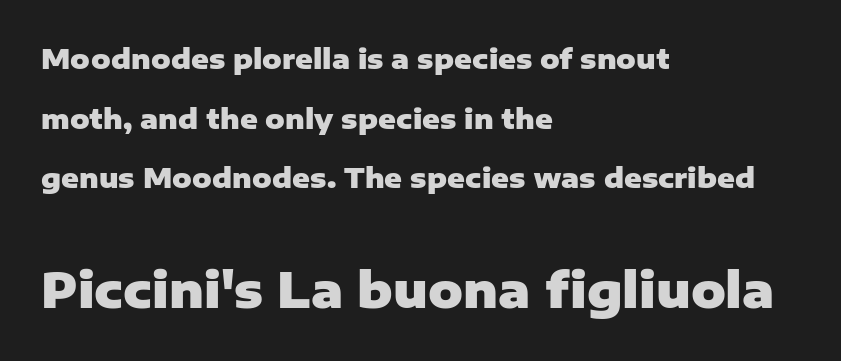
Q: Is the text bold? A: Yes.
Q: Is the text italic (slanted)? A: No, it is upright.
Q: Is the typeface a serif or a sans-serif typeface? A: Sans-serif.
Q: Is the text underlined? A: No.
Q: How is the paragraph aligned? A: Left-aligned.
Q: Is the spacing between letters normal or unusually wide? A: Normal.
Q: Is the spacing between lines tight, normal or loose? A: Loose.
Q: Which block of text is set in a larger size, the first (top) or the second (bottom)? A: The second (bottom) one.
Q: Width (condensed, normal, or wide)? A: Normal.
Q: Stroke contrast? A: Low.
Q: x-height? A: Medium.
Q: Monospaced? A: No.
